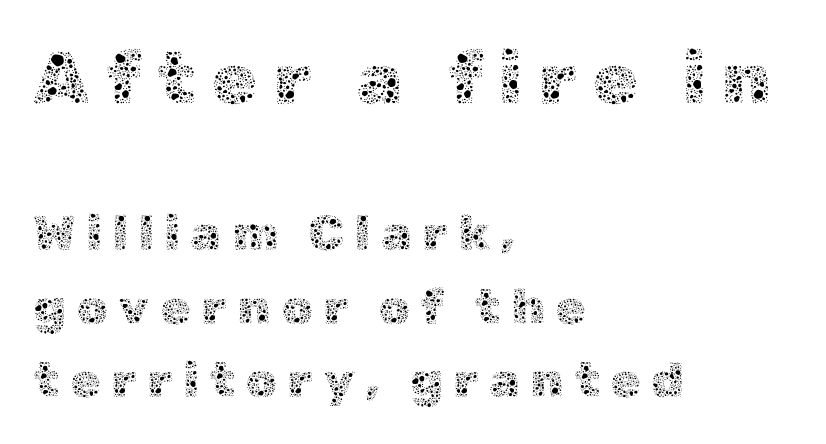
{"italic": "no", "bold": "no", "weight": "thin", "width": "normal", "x_height": "medium", "monospaced": "no", "underline": "no", "align": "left", "line_spacing": "normal", "line_spacing_ratio": 1.47, "letter_spacing": "wide", "letter_spacing_em": 0.2, "larger_block": "first", "size_ratio": 1.5, "glyph_px": 75}
